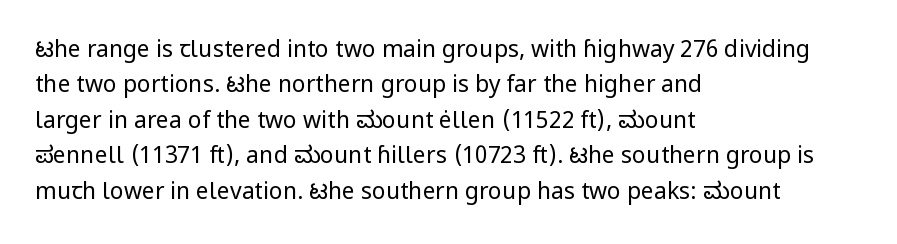
{"italic": "no", "bold": "no", "underline": "no", "align": "left", "line_spacing": "normal", "line_spacing_ratio": 1.54, "letter_spacing": "normal", "letter_spacing_em": 0.0, "glyph_px": 23}
